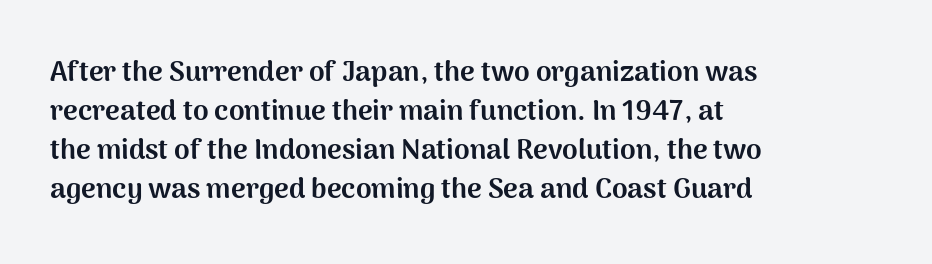
{"serif": "no", "italic": "no", "bold": "yes", "weight": "bold", "width": "normal", "stroke_contrast": "medium", "x_height": "medium", "monospaced": "no", "underline": "no", "align": "left", "line_spacing": "normal", "line_spacing_ratio": 1.39, "letter_spacing": "normal", "letter_spacing_em": 0.0, "glyph_px": 28}
